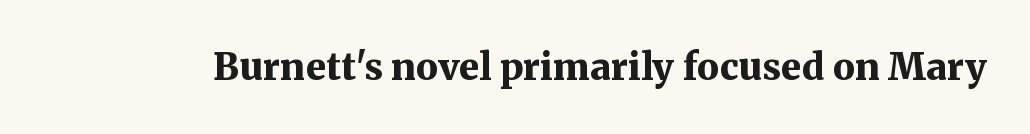
The image shows 37 px bold serif type, upright; set normal letter spacing, not underlined; medium stroke contrast and a medium x-height.
